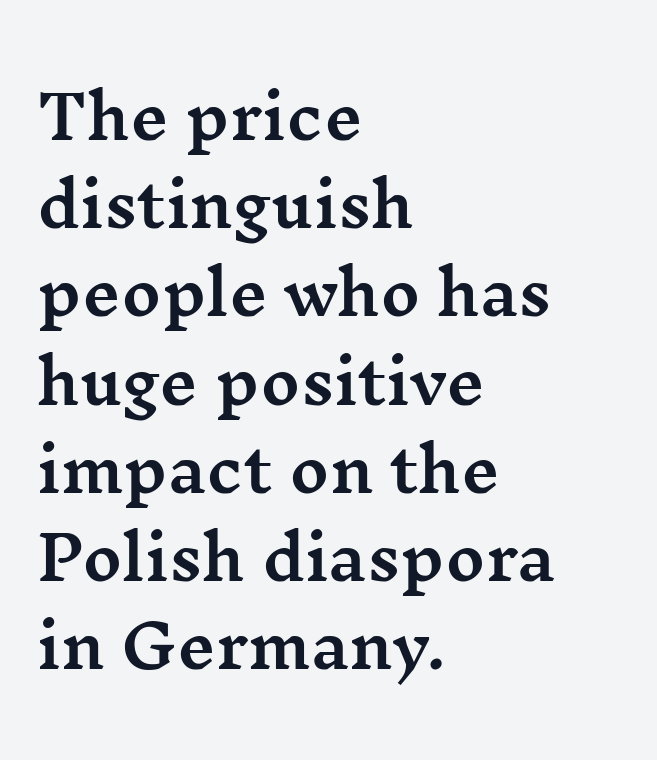
{"serif": "yes", "italic": "no", "width": "wide", "stroke_contrast": "medium", "x_height": "medium", "monospaced": "no", "underline": "no", "align": "left", "line_spacing": "normal", "line_spacing_ratio": 1.47, "letter_spacing": "normal", "letter_spacing_em": 0.0, "glyph_px": 60}
